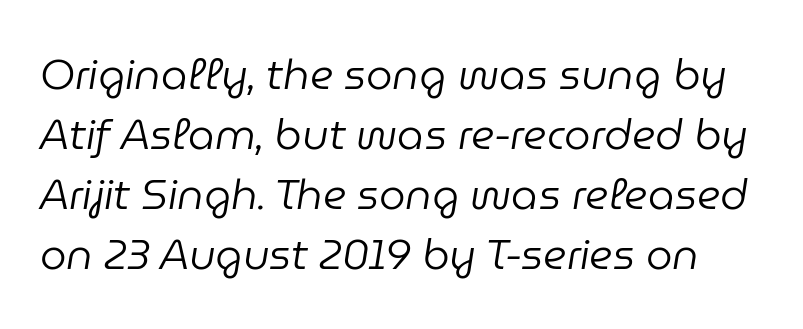
A typesetter would call this zero additional tracking. Reading down the column, the eye jumps a familiar distance to each next line. Designer's note — italics engaged. You could not count columns in this text — the font is proportionally spaced. The weight would be labelled regular, book, light, or lighter still. Descenders hang freely into open space.
